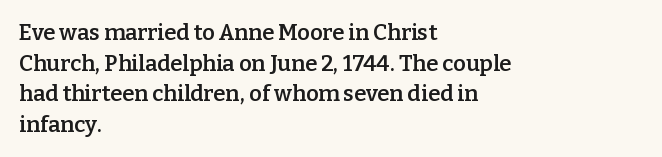
When letters stand straight like this, we call the style roman or upright. The space beneath each line is pristine and unruled. Horizontal alignment here is leftward, the default for most running prose. The gaps between neighbouring characters are ordinary and unremarkable. Students, this is semibold: more ink than regular, less than bold.
